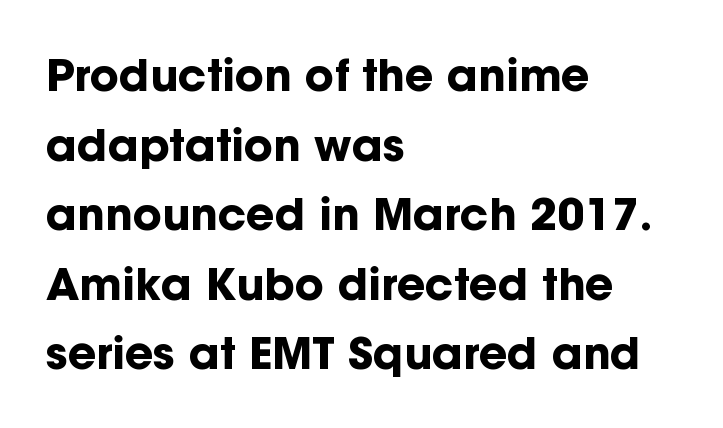
The image shows 44 px bold sans-serif type, upright; set left-aligned, normal line spacing (1.58x), normal letter spacing, not underlined; low stroke contrast and a medium x-height.
